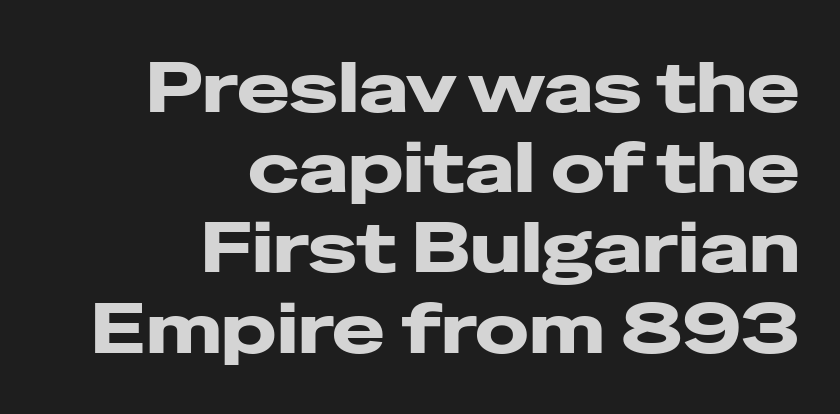
Line endings align vertically; line beginnings do not. The rendering shows plain stroke endings on the letterforms — a sans-serif design. The line texture is even and compact thanks to regular tracking. Proportional: the letters do not fall into vertical columns. Bold? Absolutely — the strokes are thick and heavy. The designer dialed line spacing down below the default.
